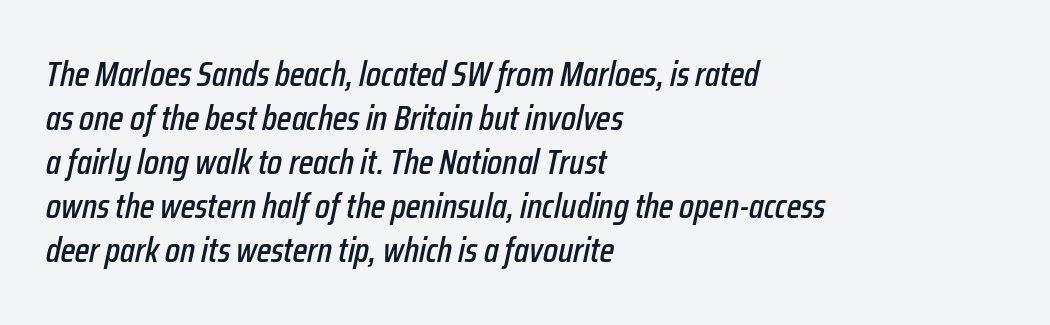
Q: Is the text italic (slanted)? A: Yes, it leans right by about 12 degrees.
Q: Is the text underlined? A: No.
Q: How is the paragraph aligned? A: Left-aligned.
Q: Is the spacing between letters normal or unusually wide? A: Normal.
Q: Is the spacing between lines tight, normal or loose? A: Normal.
Q: Width (condensed, normal, or wide)? A: Condensed.
Q: Stroke contrast? A: Low.
Q: x-height? A: Medium.
Q: Monospaced? A: No.
